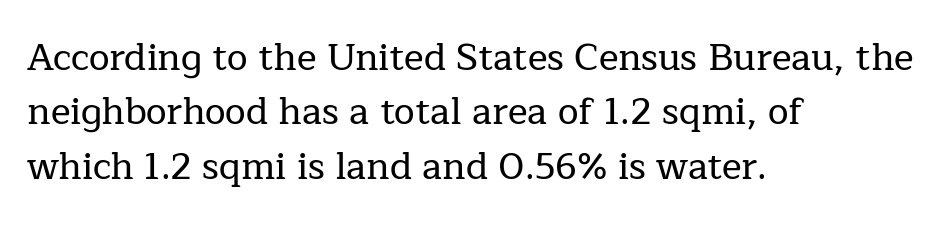
{"serif": "yes", "italic": "no", "width": "normal", "stroke_contrast": "low", "x_height": "medium", "monospaced": "no", "underline": "no", "align": "left", "line_spacing": "normal", "line_spacing_ratio": 1.47, "letter_spacing": "normal", "letter_spacing_em": 0.0, "glyph_px": 37}
